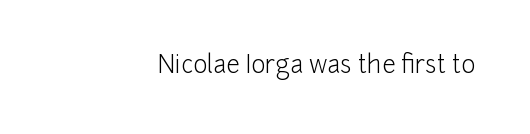
Only glyphs here, with clear space below each row. Notice how the stems are strictly vertical — no italics here. Between one letter and the next there's only the usual sliver of space. Is this a heavy cut? Hardly; it is regular or lighter.
